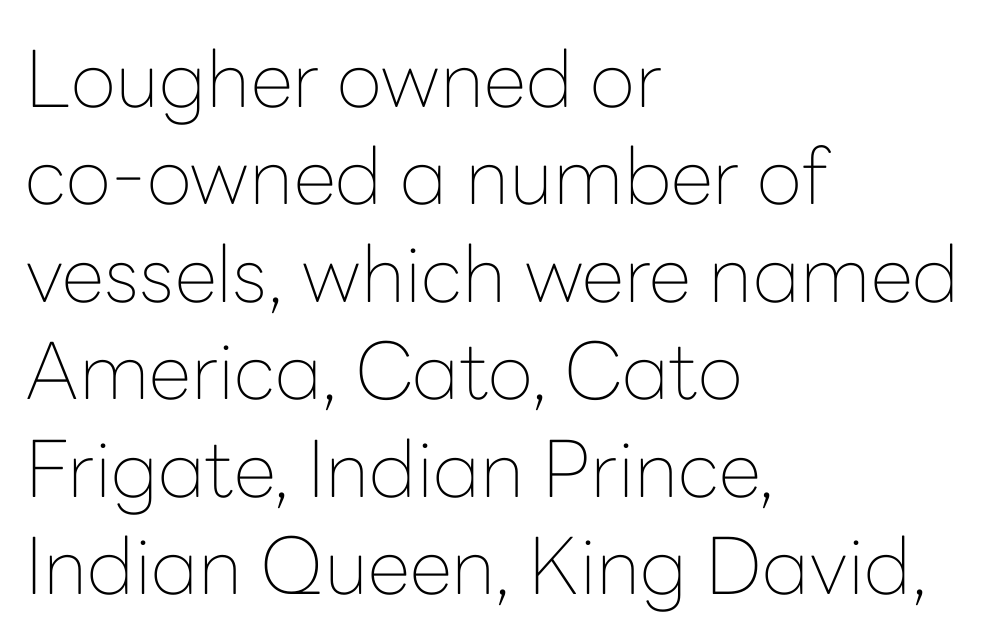
{"serif": "no", "italic": "no", "bold": "no", "weight": "thin", "width": "normal", "stroke_contrast": "low", "x_height": "medium", "monospaced": "no", "underline": "no", "align": "left", "line_spacing": "normal", "line_spacing_ratio": 1.25, "letter_spacing": "normal", "letter_spacing_em": 0.0, "glyph_px": 78}
